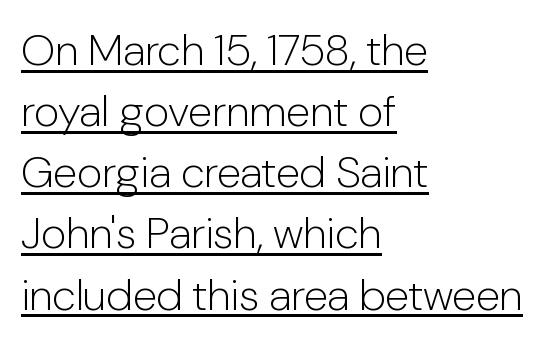
The image shows 44 px light sans-serif type, upright; set left-aligned, normal line spacing (1.39x), normal letter spacing, underlined; low stroke contrast and a medium x-height.
